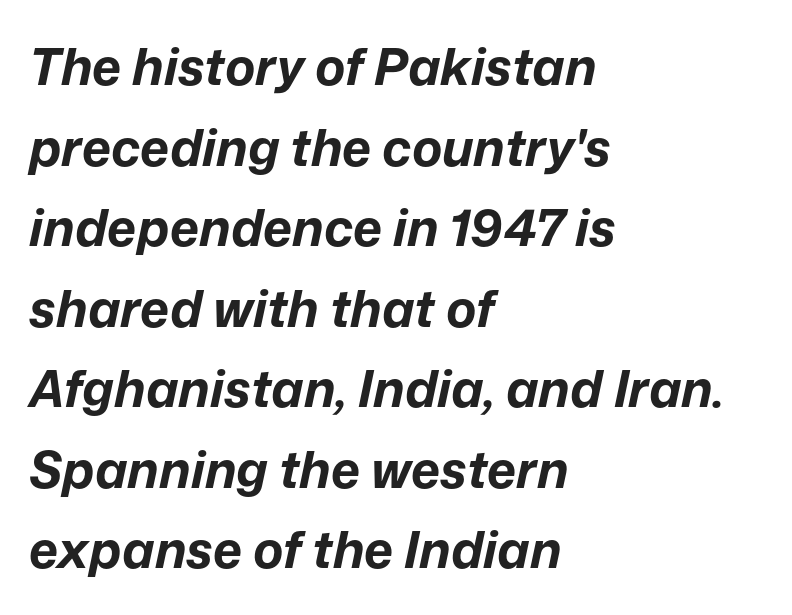
The image shows 51 px bold type, italic (leaning right); set left-aligned, normal line spacing (1.58x), normal letter spacing, not underlined; low stroke contrast and a medium x-height.
